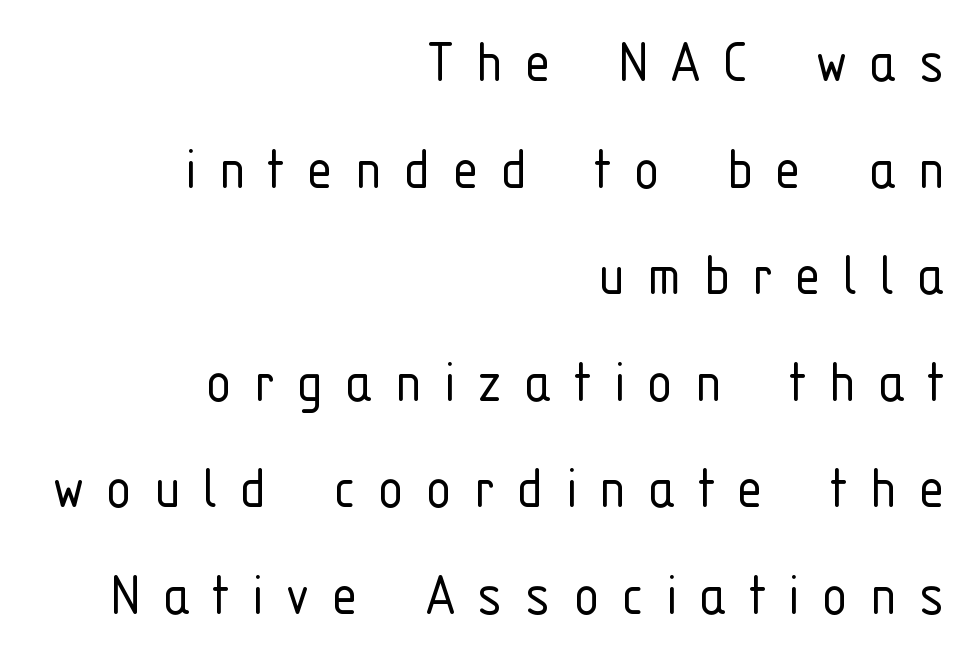
{"serif": "no", "italic": "no", "bold": "no", "weight": "light", "width": "condensed", "stroke_contrast": "low", "x_height": "medium", "monospaced": "no", "underline": "no", "align": "right", "line_spacing": "normal", "line_spacing_ratio": 1.64, "letter_spacing": "wide", "letter_spacing_em": 0.34, "glyph_px": 65}
